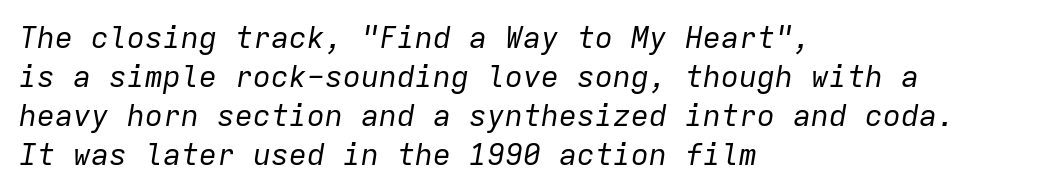
The image shows 30 px regular-weight type, italic (leaning right), monospaced; set left-aligned, normal line spacing (1.3x), normal letter spacing, not underlined; low stroke contrast and a medium x-height.
